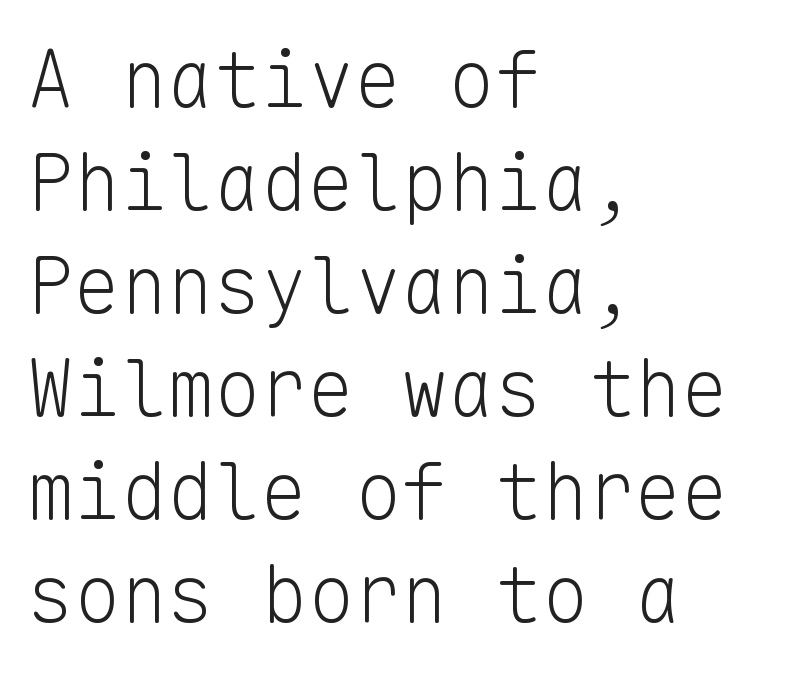
{"serif": "no", "italic": "no", "bold": "no", "weight": "light", "width": "normal", "stroke_contrast": "low", "x_height": "medium", "monospaced": "yes", "underline": "no", "align": "left", "line_spacing": "normal", "line_spacing_ratio": 1.32, "letter_spacing": "normal", "letter_spacing_em": 0.0, "glyph_px": 78}
